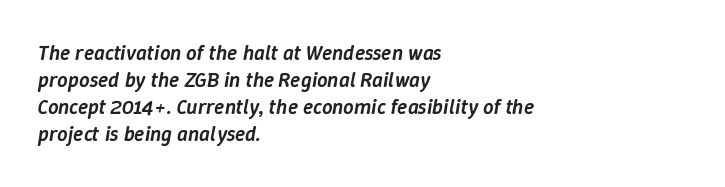
{"italic": "yes", "lean": "right", "slant_degrees": 9, "bold": "semi", "underline": "no", "align": "left", "line_spacing": "normal", "line_spacing_ratio": 1.29, "letter_spacing": "normal", "letter_spacing_em": 0.0, "glyph_px": 21}
